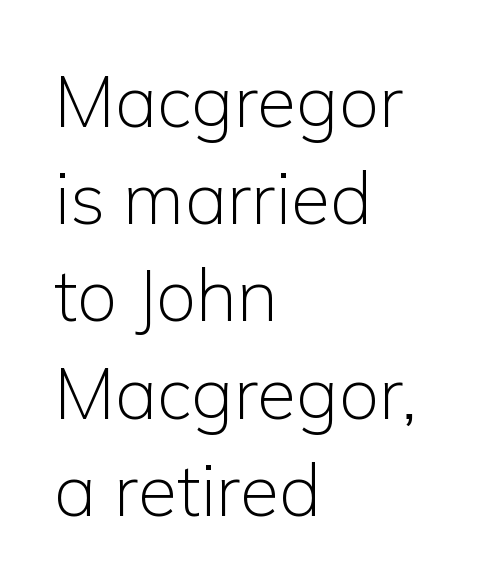
{"serif": "no", "italic": "no", "bold": "no", "weight": "light", "width": "normal", "stroke_contrast": "low", "x_height": "medium", "monospaced": "no", "underline": "no", "align": "left", "line_spacing": "normal", "line_spacing_ratio": 1.35, "letter_spacing": "normal", "letter_spacing_em": 0.0, "glyph_px": 72}
